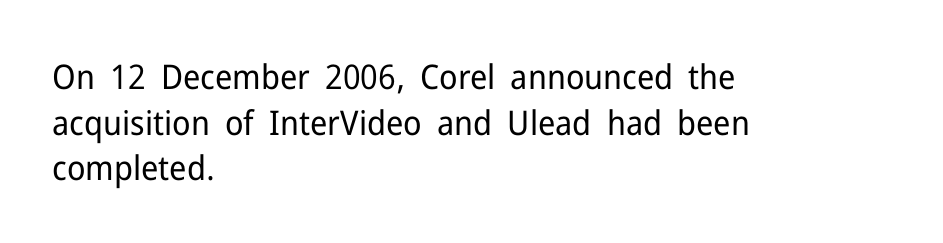
The line-height multiplier appears to be the usual default. The lines are quadded left. No chunkiness to these letters — they're not bold. I'd call this a sans setting — the letters go barefoot. Rule under the text: the space is simply empty. Letter spacing: default.
